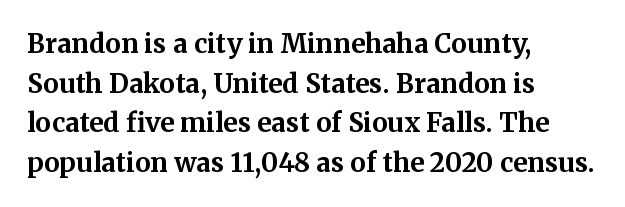
The image shows 26 px bold type, upright; set left-aligned, normal line spacing (1.52x), normal letter spacing, not underlined.
